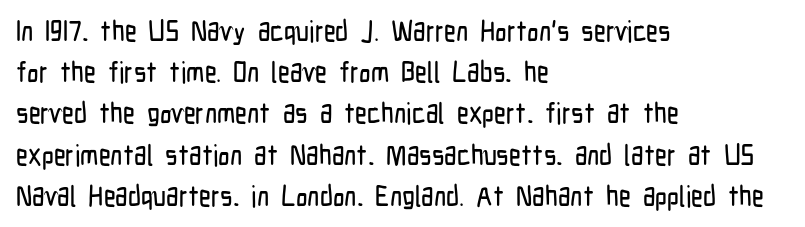
{"serif": "no", "italic": "no", "width": "condensed", "stroke_contrast": "low", "x_height": "medium", "monospaced": "no", "underline": "no", "align": "left", "line_spacing": "normal", "line_spacing_ratio": 1.42, "letter_spacing": "normal", "letter_spacing_em": 0.0, "glyph_px": 29}
